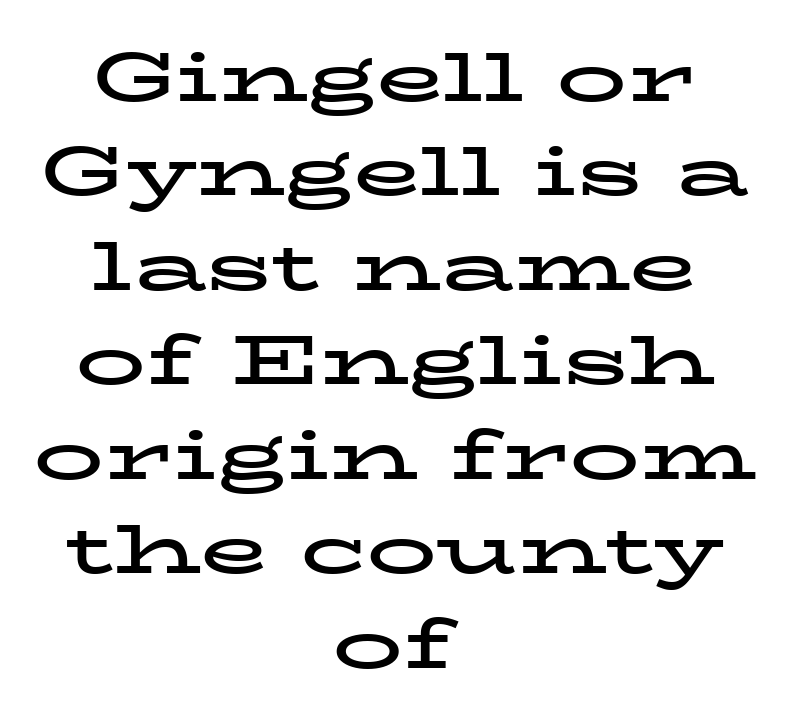
The image shows 70 px bold, wide serif type, upright; set centered, normal line spacing (1.35x), normal letter spacing, not underlined; low stroke contrast and a medium x-height.
